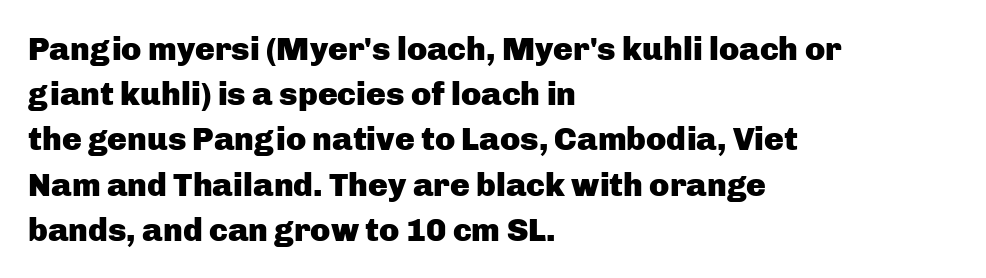
Q: Is the text bold? A: Yes.
Q: Is the text italic (slanted)? A: No, it is upright.
Q: Is the typeface a serif or a sans-serif typeface? A: Sans-serif.
Q: Is the text underlined? A: No.
Q: How is the paragraph aligned? A: Left-aligned.
Q: Is the spacing between letters normal or unusually wide? A: Normal.
Q: Is the spacing between lines tight, normal or loose? A: Normal.
Q: Width (condensed, normal, or wide)? A: Normal.
Q: Stroke contrast? A: Low.
Q: x-height? A: Medium.
Q: Monospaced? A: No.
